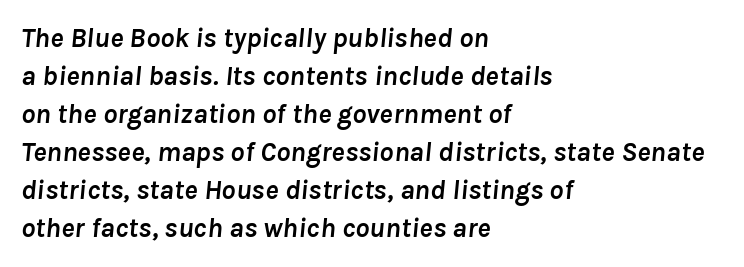
Q: Is the text bold? A: Yes.
Q: Is the text italic (slanted)? A: Yes, it leans right by about 8 degrees.
Q: Is the text underlined? A: No.
Q: How is the paragraph aligned? A: Left-aligned.
Q: Is the spacing between letters normal or unusually wide? A: Normal.
Q: Is the spacing between lines tight, normal or loose? A: Normal.
Q: Width (condensed, normal, or wide)? A: Normal.
Q: Stroke contrast? A: Low.
Q: x-height? A: Medium.
Q: Monospaced? A: No.
